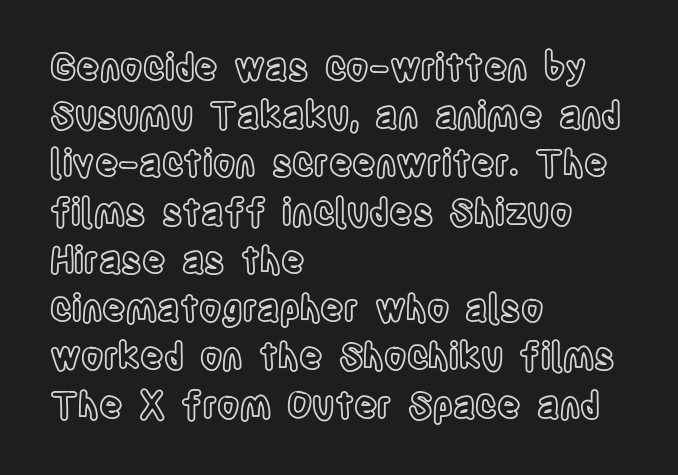
Q: Is the text italic (slanted)? A: No, it is upright.
Q: Is the text underlined? A: No.
Q: How is the paragraph aligned? A: Left-aligned.
Q: Is the spacing between letters normal or unusually wide? A: Normal.
Q: Is the spacing between lines tight, normal or loose? A: Normal.
Q: Width (condensed, normal, or wide)? A: Condensed.
Q: x-height? A: Large.
Q: Monospaced? A: No.
